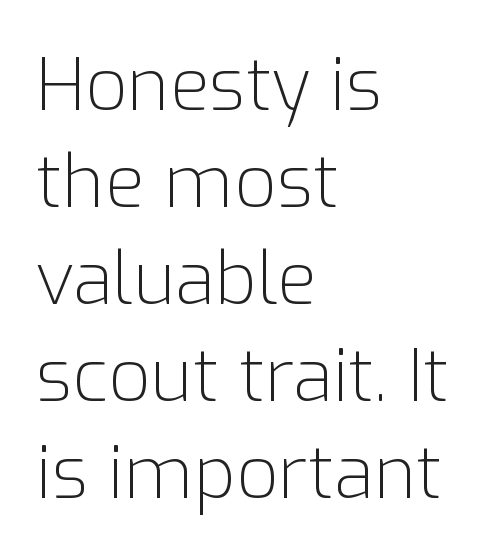
Lines of text with bare space underneath. Caption: face not bold, strokes unweighted. The ragged edge is on the right, which tells us the setting is flush left. This is the regular roman posture of the typeface. The passage shown stacks its lines at a standard gap.
